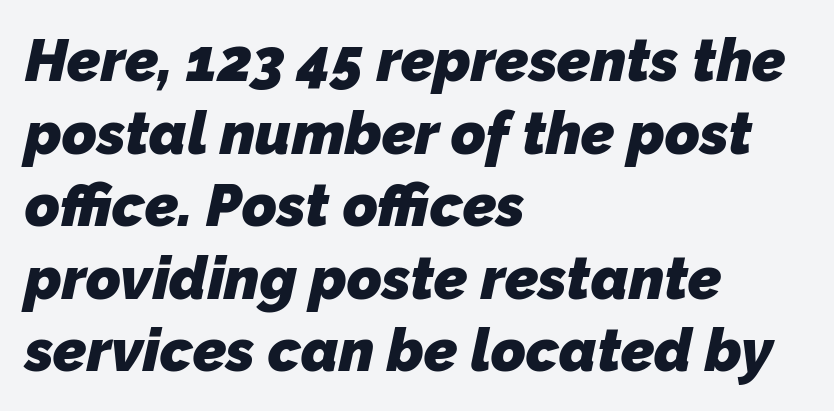
The image shows 59 px heavy sans-serif type; set left-aligned, line spacing 1.23x, normal letter spacing, not underlined; low stroke contrast and a medium x-height.
